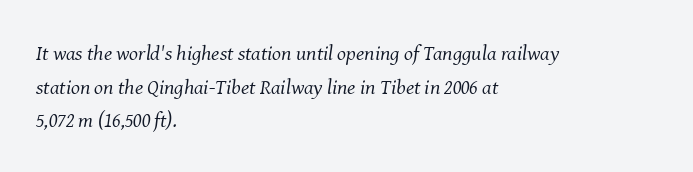
The image shows 21 px text type, italic (leaning right); set left-aligned, normal line spacing (1.6x), normal letter spacing, not underlined.
